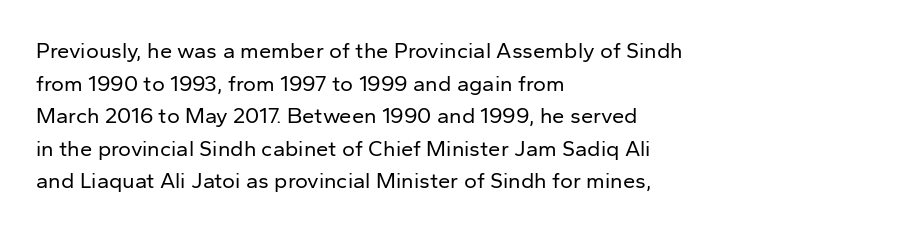
The image shows 22 px text type, upright; set left-aligned, normal line spacing (1.48x), normal letter spacing, not underlined.
